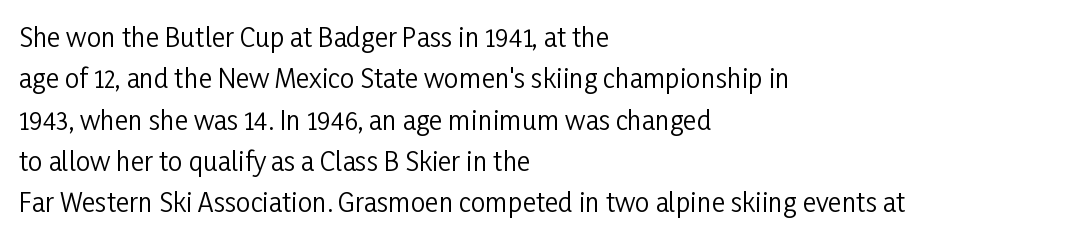
Each stroke keeps to a modest, everyday thickness or less. Whoever set this chose a conventional vertical rhythm. Caption: multi-line text, flush left, ragged right. Underlining? Definitely not there.
